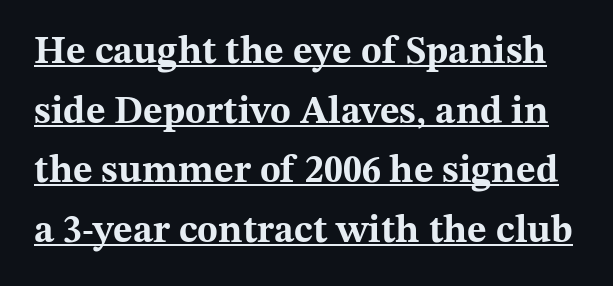
{"serif": "yes", "italic": "no", "bold": "yes", "weight": "bold", "width": "wide", "stroke_contrast": "medium", "x_height": "medium", "monospaced": "no", "underline": "yes", "line_spacing": "normal", "line_spacing_ratio": 1.57, "letter_spacing": "normal", "letter_spacing_em": 0.0, "glyph_px": 38}
